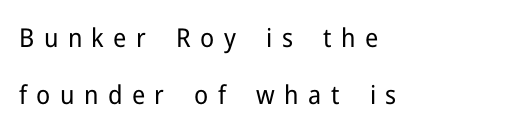
Q: Is the text bold? A: No.
Q: Is the text italic (slanted)? A: No, it is upright.
Q: Is the text underlined? A: No.
Q: How is the paragraph aligned? A: Left-aligned.
Q: Is the spacing between letters normal or unusually wide? A: Unusually wide.
Q: Is the spacing between lines tight, normal or loose? A: Loose.
